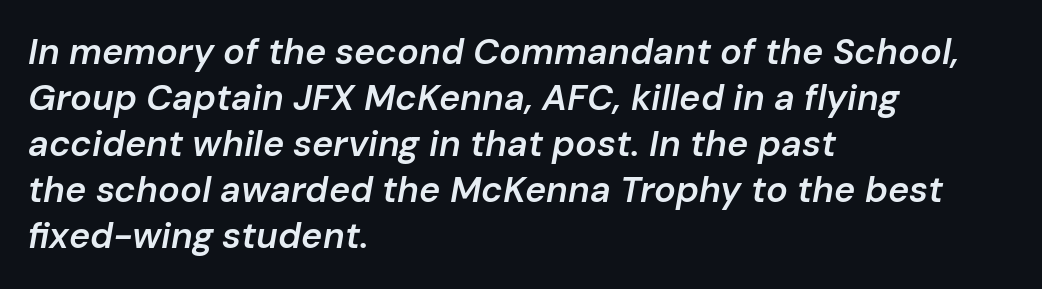
Is there much room between lines? A standard amount, neither cramped nor airy. The face used here is rendered with its standard letterfit. This sample has the flowing, uneven cadence of proportional lettering. The text carries the slant typical of an italic or oblique font. The glyphs have the mass of a demibold cut, below bold.
